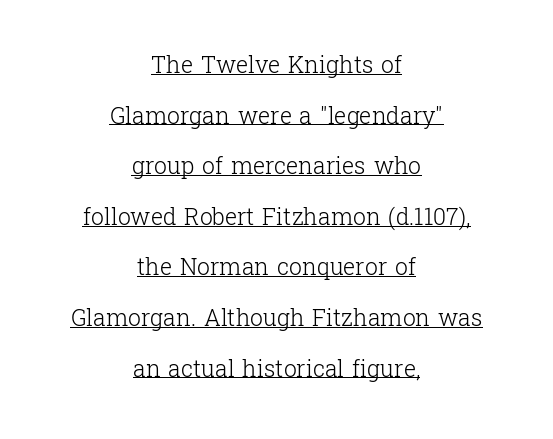
Q: Is the text bold? A: No.
Q: Is the text italic (slanted)? A: No, it is upright.
Q: Is the text underlined? A: Yes.
Q: How is the paragraph aligned? A: Centered.
Q: Is the spacing between letters normal or unusually wide? A: Normal.
Q: Is the spacing between lines tight, normal or loose? A: Loose.
